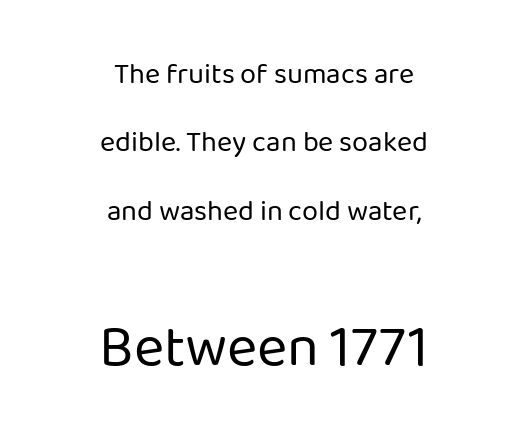
Q: Is the text bold? A: No.
Q: Is the text italic (slanted)? A: No, it is upright.
Q: Is the typeface a serif or a sans-serif typeface? A: Sans-serif.
Q: Is the text underlined? A: No.
Q: How is the paragraph aligned? A: Centered.
Q: Is the spacing between letters normal or unusually wide? A: Normal.
Q: Is the spacing between lines tight, normal or loose? A: Loose.
Q: Which block of text is set in a larger size, the first (top) or the second (bottom)? A: The second (bottom) one.
Q: Width (condensed, normal, or wide)? A: Normal.
Q: Stroke contrast? A: Low.
Q: x-height? A: Medium.
Q: Monospaced? A: No.
